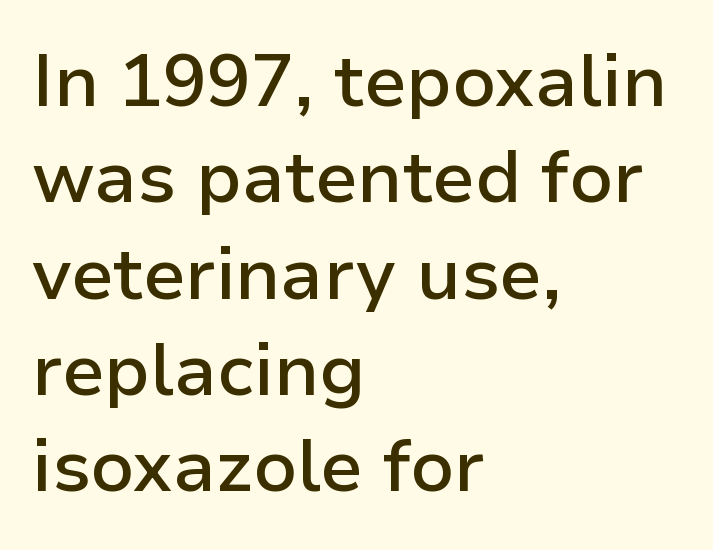
The image shows 73 px semibold sans-serif type, upright; set left-aligned, normal line spacing (1.32x), normal letter spacing, not underlined; low stroke contrast and a medium x-height.
